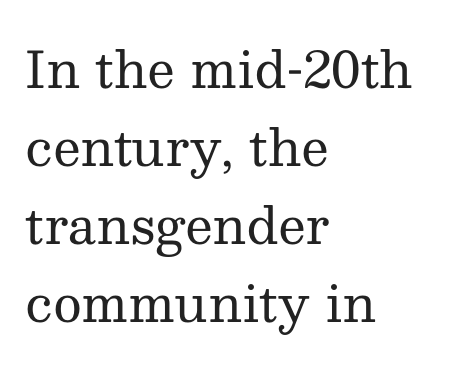
{"serif": "yes", "italic": "no", "bold": "no", "weight": "regular", "width": "normal", "stroke_contrast": "medium", "x_height": "medium", "monospaced": "no", "underline": "no", "align": "left", "line_spacing": "normal", "line_spacing_ratio": 1.56, "letter_spacing": "normal", "letter_spacing_em": 0.0, "glyph_px": 50}
